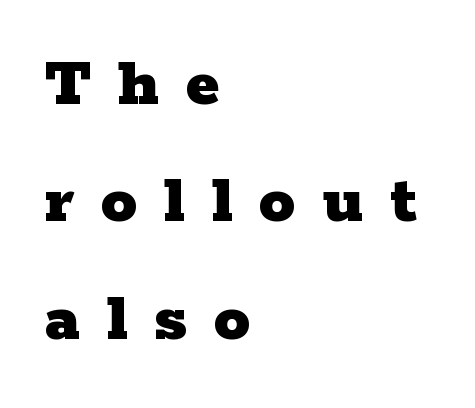
Each line starts at the same left margin while the right side varies. Display-style spreading of the glyphs; the letterfit is very open. The font's upright variant was chosen for this text. The vertical gap from one line to the next is medium.
